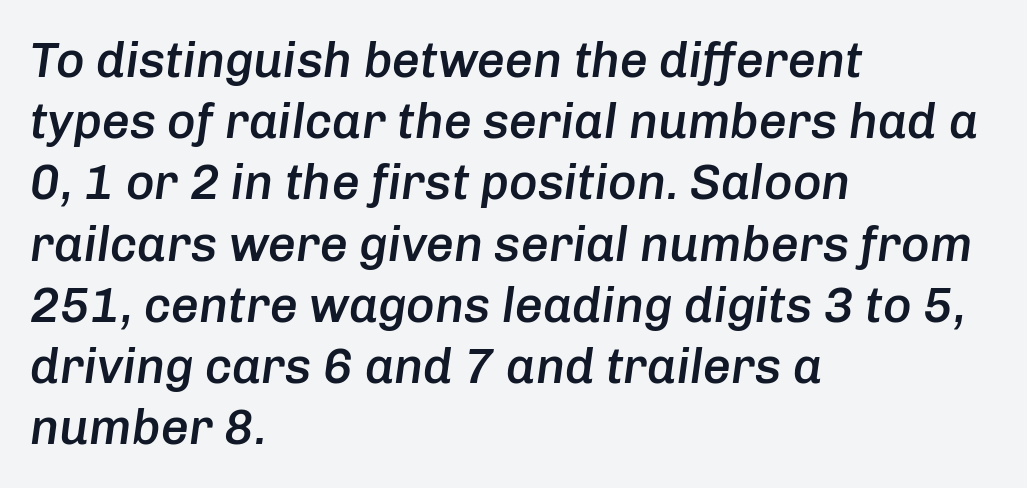
This sample has the flowing, uneven cadence of proportional lettering. Short note: letters normally spaced. Students, observe: this is what conventionally led text looks like. Italic: yes, the glyphs are oblique.
